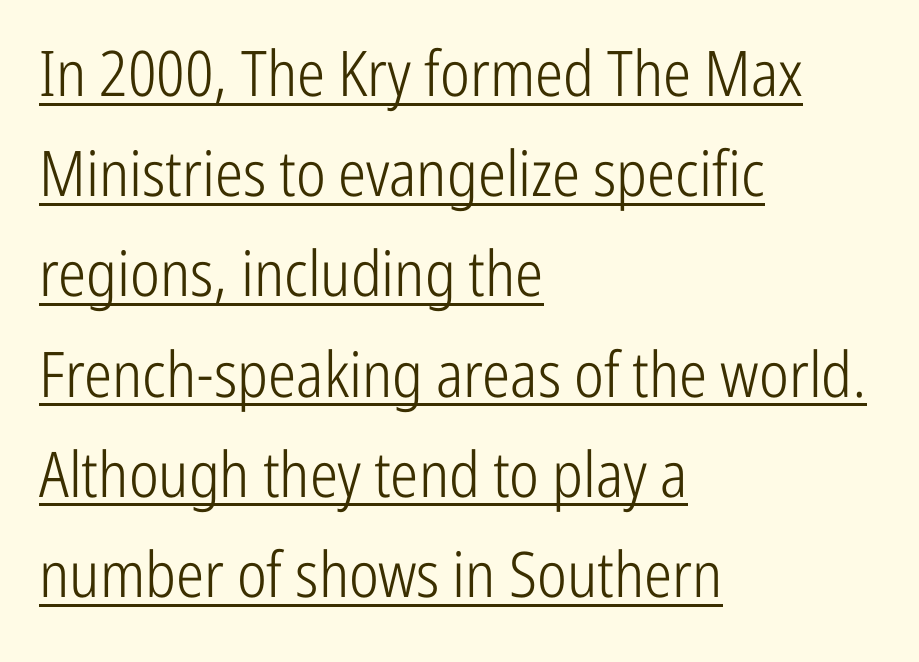
Stroke terminals: plain, sans-serif. The compositor pushed each line to the left boundary. The letters advance in unequal steps, a hallmark of proportional type. Students, note that the glyphs here touch the page at normal intervals. Normally led — the rows are evenly, conventionally spaced.
